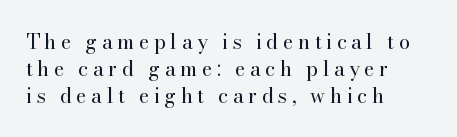
Q: Is the text bold? A: No.
Q: Is the text italic (slanted)? A: No, it is upright.
Q: Is the text underlined? A: No.
Q: How is the paragraph aligned? A: Left-aligned.
Q: Is the spacing between letters normal or unusually wide? A: Unusually wide.
Q: Is the spacing between lines tight, normal or loose? A: Normal.
